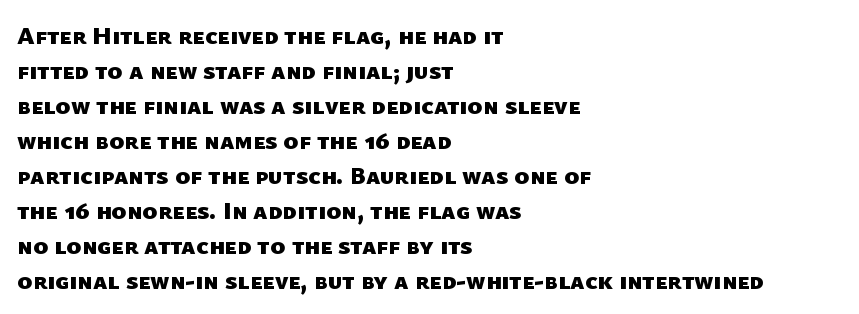
{"bold": "yes", "underline": "no", "align": "left", "line_spacing": "normal", "line_spacing_ratio": 1.4, "letter_spacing": "normal", "letter_spacing_em": 0.0, "glyph_px": 25}
